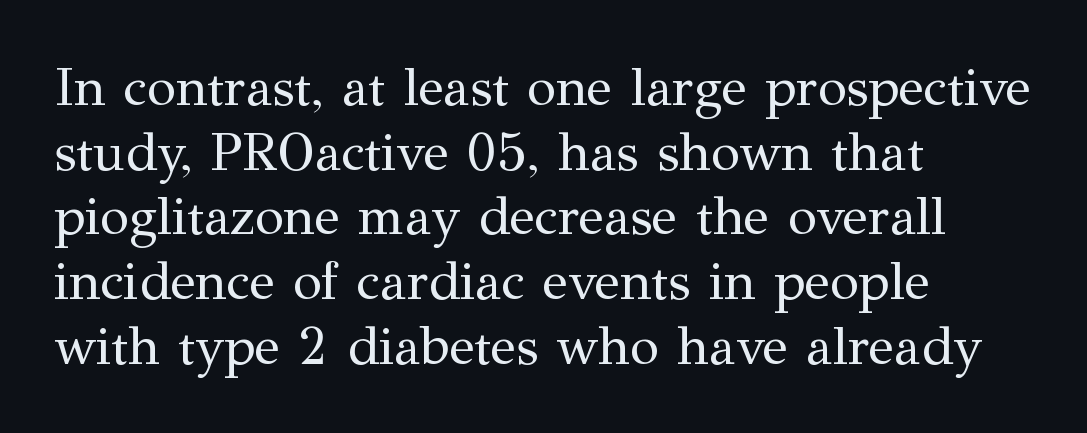
Caption: multi-line text, flush left, ragged right. Do the characters align in a grid? No, the font is proportional. Summary of weight: not heavy and not bold. Examine the stroke ends and you'll spot serifs. Quick note: not italic, upright. Letters rest on an invisible, unmarked baseline.
